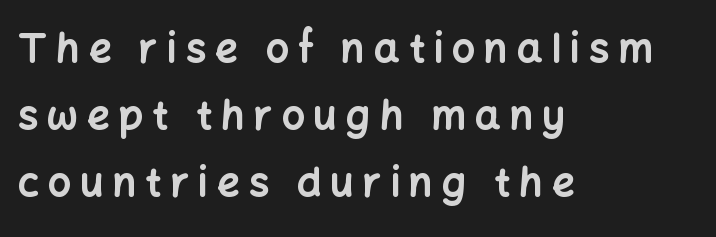
A dark, heavy texture on the line: the type is bold. Is the letter spacing exaggerated? Yes — the characters are pushed far apart. Honestly, the row spacing looks completely unremarkable. The text block is weighted toward the left margin, trailing off unevenly rightward. The face used here is a sans, in the tradition of grotesques and geometrics.
